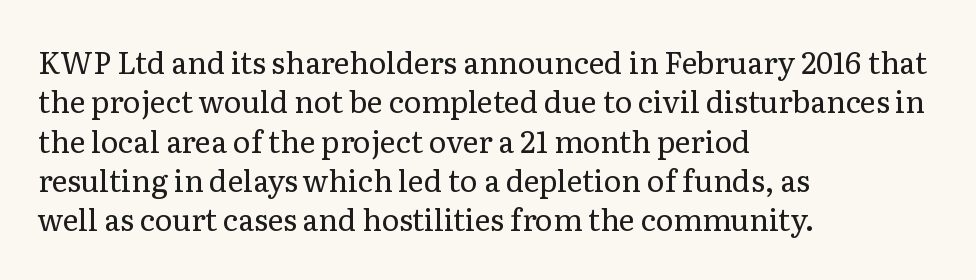
Q: Is the text bold? A: No.
Q: Is the text italic (slanted)? A: No, it is upright.
Q: Is the typeface a serif or a sans-serif typeface? A: Serif.
Q: Is the text underlined? A: No.
Q: How is the paragraph aligned? A: Left-aligned.
Q: Is the spacing between letters normal or unusually wide? A: Normal.
Q: Is the spacing between lines tight, normal or loose? A: Normal.
Q: Width (condensed, normal, or wide)? A: Normal.
Q: Stroke contrast? A: Low.
Q: x-height? A: Medium.
Q: Monospaced? A: No.
